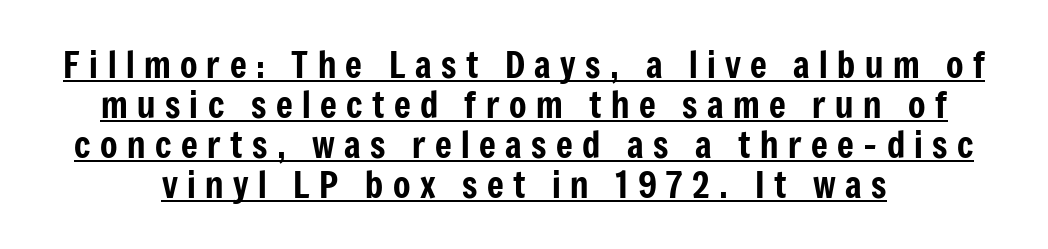
The horizontal fit of the characters is loose and conspicuously gappy. The rendered words wear a rule along their underside. Vertical strokes here are truly vertical. The face used here is a sans, in the tradition of grotesques and geometrics. The rendering uses natural spacing where letterforms have individual widths.
